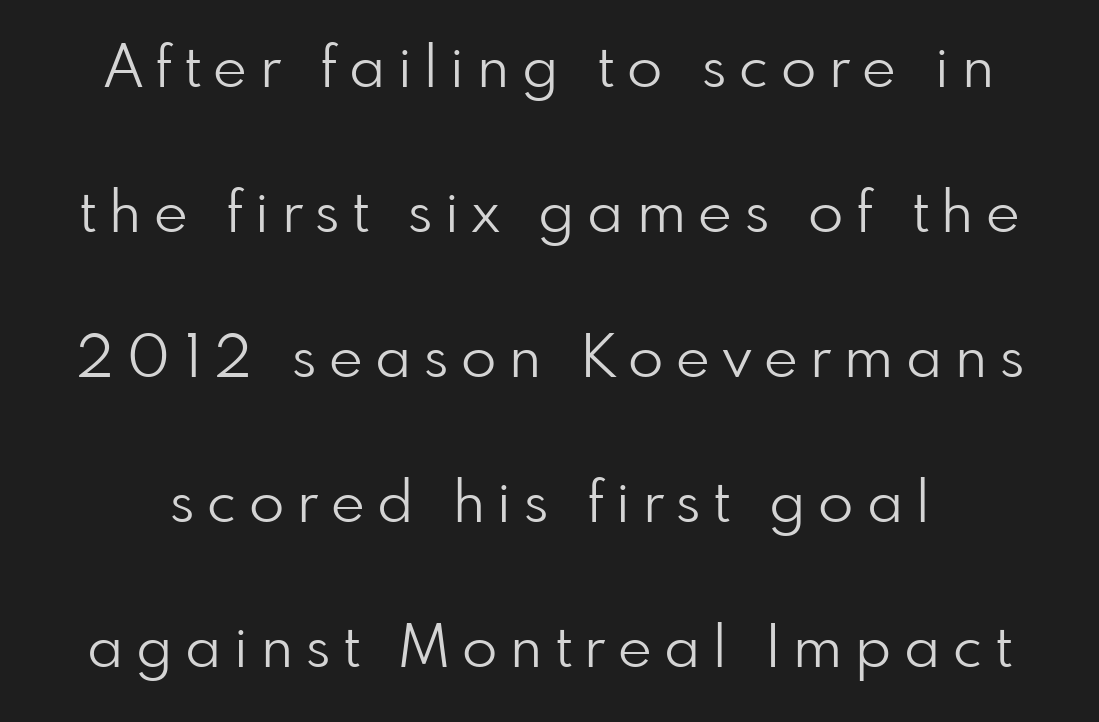
{"serif": "no", "italic": "no", "bold": "no", "weight": "light", "width": "normal", "stroke_contrast": "low", "x_height": "small", "monospaced": "no", "underline": "no", "line_spacing": "loose", "line_spacing_ratio": 2.5, "letter_spacing": "wide", "letter_spacing_em": 0.22, "glyph_px": 58}
